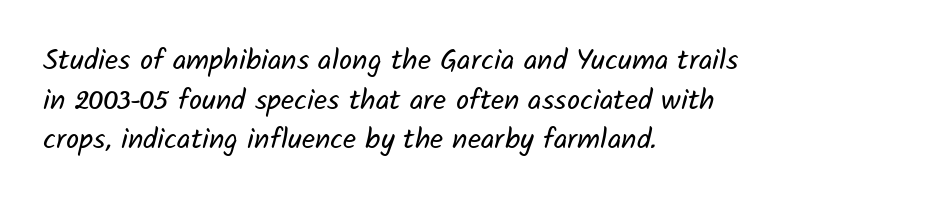
Q: Is the text bold? A: No.
Q: Is the typeface a serif or a sans-serif typeface? A: Sans-serif.
Q: Is the text underlined? A: No.
Q: How is the paragraph aligned? A: Left-aligned.
Q: Is the spacing between letters normal or unusually wide? A: Normal.
Q: Is the spacing between lines tight, normal or loose? A: Normal.
Q: Width (condensed, normal, or wide)? A: Normal.
Q: Stroke contrast? A: Low.
Q: x-height? A: Medium.
Q: Monospaced? A: No.
